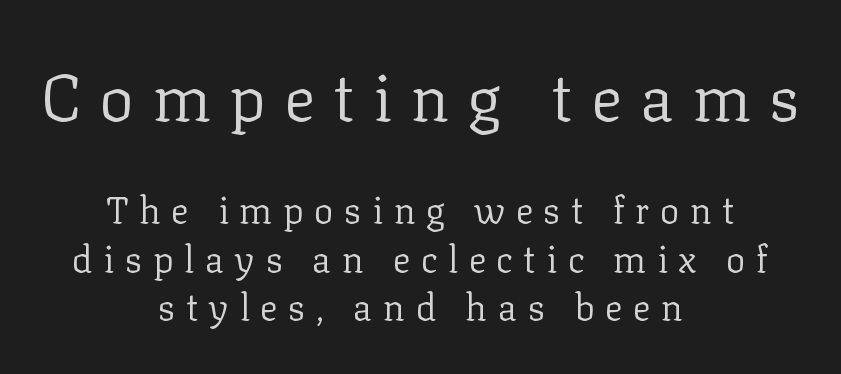
Spacing verdict: proportional, widths tailored to each character. Short note: letters widely spaced. Anything drawn beneath the words? Only blank space. Each letter's strokes conclude with small projecting serifs.
